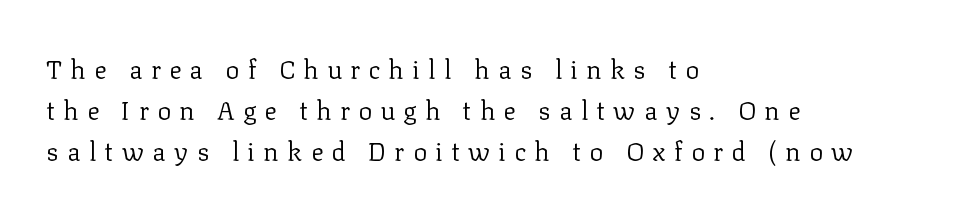
{"italic": "no", "bold": "no", "underline": "no", "align": "left", "line_spacing": "normal", "line_spacing_ratio": 1.57, "letter_spacing": "wide", "letter_spacing_em": 0.32, "glyph_px": 26}
